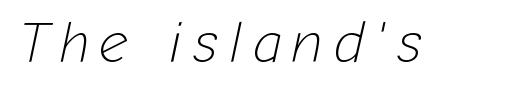
{"italic": "yes", "lean": "right", "slant_degrees": 12, "bold": "no", "weight": "light", "width": "normal", "stroke_contrast": "low", "x_height": "medium", "monospaced": "no", "underline": "no", "letter_spacing": "wide", "letter_spacing_em": 0.2, "glyph_px": 57}
